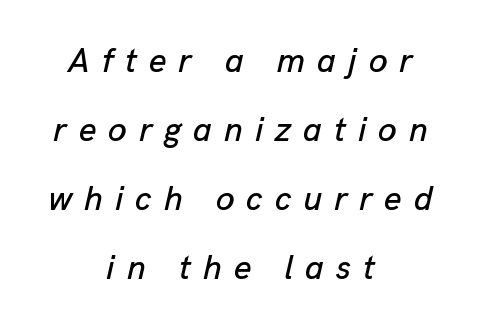
Varying glyph widths throughout — classic text-font behaviour. The typography opts for an oblique posture over an upright one. The lines are quadded center. The gap between lines stays unmarked.
